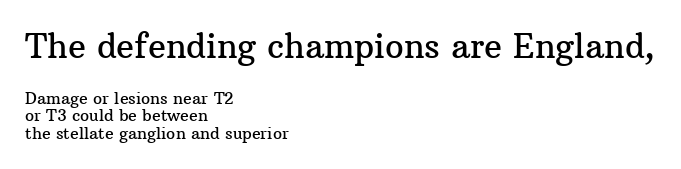
The image shows 33 px serif type, upright; set left-aligned, tight line spacing (1.1x), normal letter spacing, not underlined; the first (top) block is 2.06x larger; medium stroke contrast and a medium x-height.
